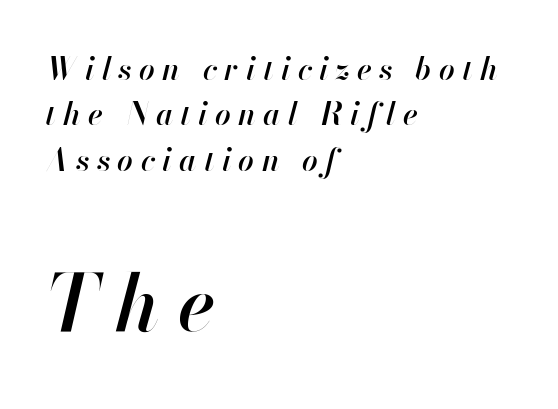
You could not count columns in this text — the font is proportionally spaced. Short and long lines alike share a common starting point at left. Each word looks stretched out because of the extra space between its letters. Heft: intermediate — a semibold. Emphasis-style slanted type is in use.
